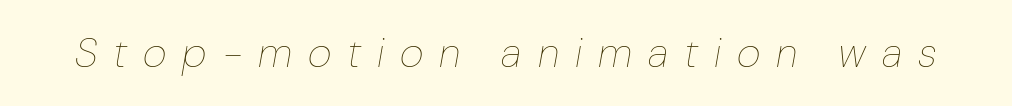
Q: Is the text bold? A: No.
Q: Is the text italic (slanted)? A: Yes, it leans right by about 10 degrees.
Q: Is the text underlined? A: No.
Q: Is the spacing between letters normal or unusually wide? A: Unusually wide.
Q: Width (condensed, normal, or wide)? A: Normal.
Q: Stroke contrast? A: Low.
Q: x-height? A: Medium.
Q: Monospaced? A: No.
